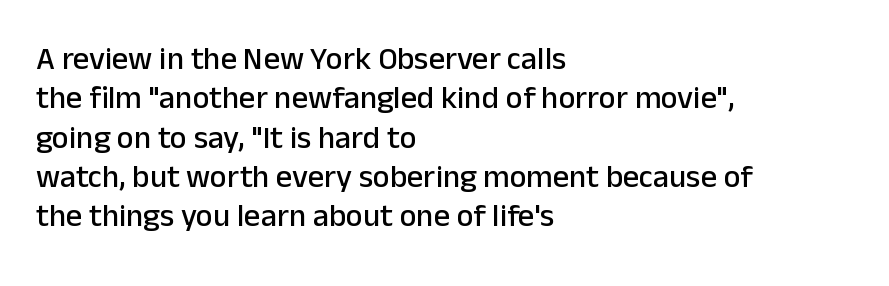
Observe the absence of serifs on each vertical stroke in this sample. Look at the tracking — it's just the regular setting, nothing added. Proportional: the letters do not fall into vertical columns. Underlining? Definitely not there. Caption: multi-line text, flush left, ragged right. Style check: upright.
